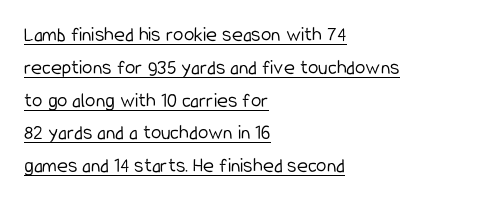
Q: Is the text bold? A: No.
Q: Is the text italic (slanted)? A: No, it is upright.
Q: Is the text underlined? A: Yes.
Q: How is the paragraph aligned? A: Left-aligned.
Q: Is the spacing between letters normal or unusually wide? A: Normal.
Q: Is the spacing between lines tight, normal or loose? A: Normal.
